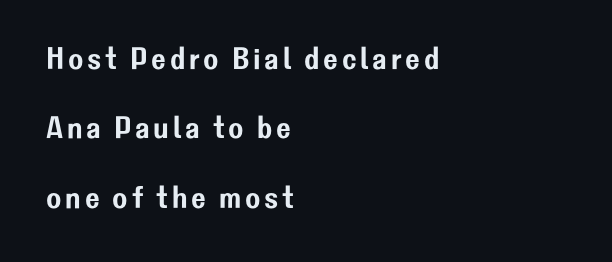
{"serif": "no", "italic": "no", "width": "normal", "stroke_contrast": "low", "x_height": "medium", "monospaced": "no", "underline": "no", "align": "left", "line_spacing": "loose", "line_spacing_ratio": 2.24, "glyph_px": 31}
